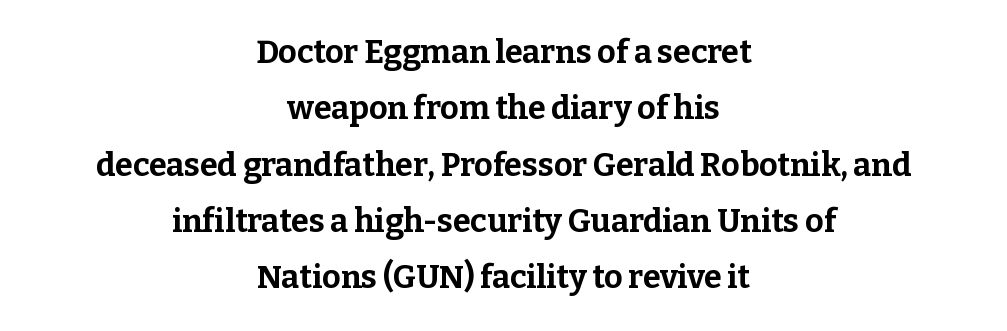
{"serif": "yes", "italic": "no", "bold": "yes", "weight": "bold", "width": "normal", "stroke_contrast": "low", "x_height": "medium", "monospaced": "no", "underline": "no", "align": "center", "line_spacing_ratio": 1.76, "letter_spacing": "normal", "letter_spacing_em": 0.0, "glyph_px": 32}
